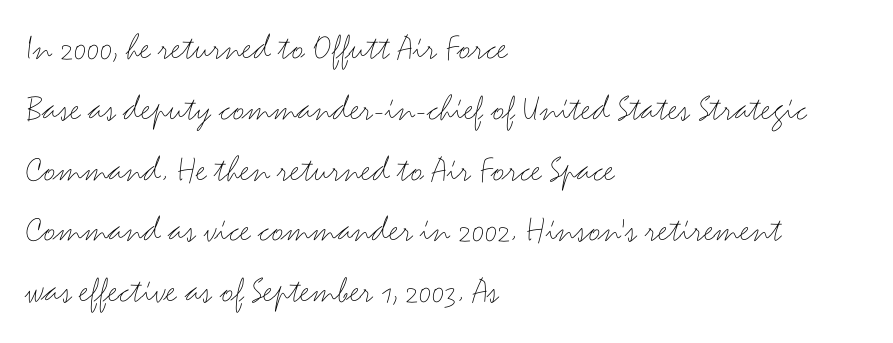
Letters rest on an invisible, unmarked baseline. Standard letterfit; no display-style spreading of the glyphs. The font family rendered here belongs to the sans-serif group. Line beginnings align vertically; line endings do not.
